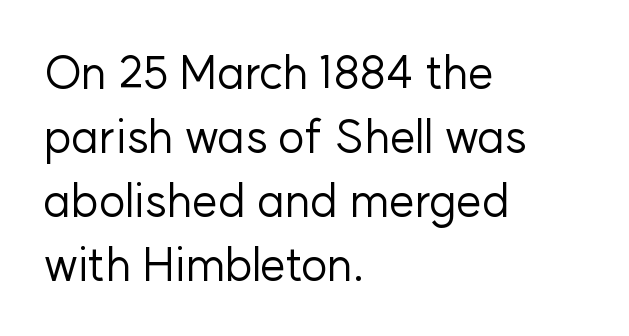
These lines are set flush left with a ragged right edge. No extra tracking has been applied to these lines. Does the type have serifs? No, each stem ends abruptly. Summary of weight: not heavy and not bold.
